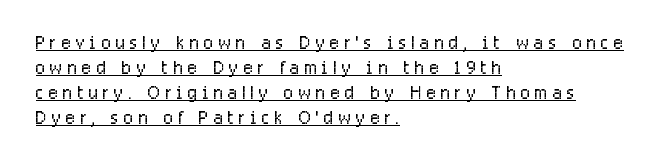
The image shows 25 px text type, upright; set left-aligned, tight line spacing (1.0x), unusually wide letter spacing (+0.2 em), underlined.
